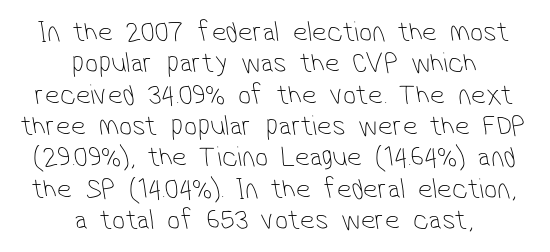
The image shows 29 px thin, condensed sans-serif type; set centered, tight line spacing (1.08x), normal letter spacing, not underlined; low stroke contrast and a medium x-height.
